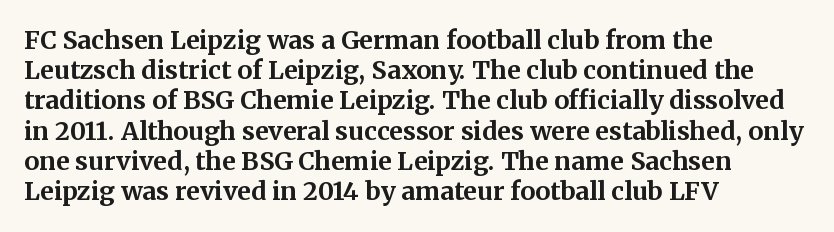
Q: Is the text bold? A: Yes.
Q: Is the text italic (slanted)? A: No, it is upright.
Q: Is the text underlined? A: No.
Q: How is the paragraph aligned? A: Left-aligned.
Q: Is the spacing between letters normal or unusually wide? A: Normal.
